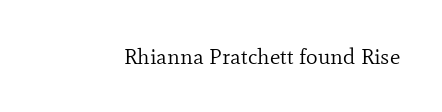
{"italic": "no", "bold": "no", "underline": "no", "letter_spacing": "normal", "letter_spacing_em": 0.0, "glyph_px": 22}
